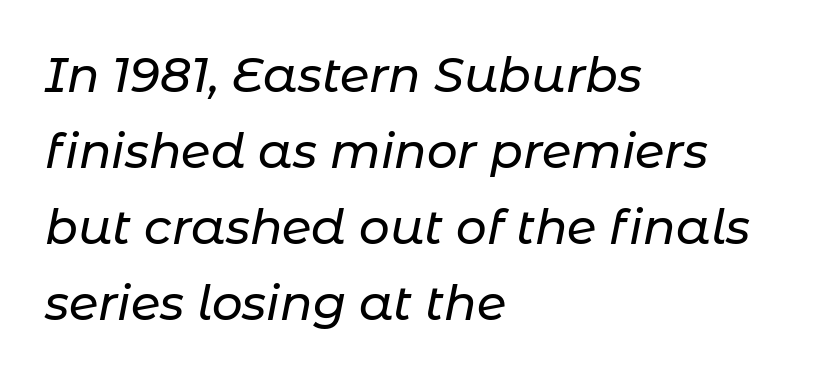
{"italic": "yes", "lean": "right", "slant_degrees": 11, "width": "normal", "stroke_contrast": "low", "x_height": "medium", "monospaced": "no", "underline": "no", "align": "left", "line_spacing": "normal", "line_spacing_ratio": 1.58, "letter_spacing": "normal", "letter_spacing_em": 0.0, "glyph_px": 48}
